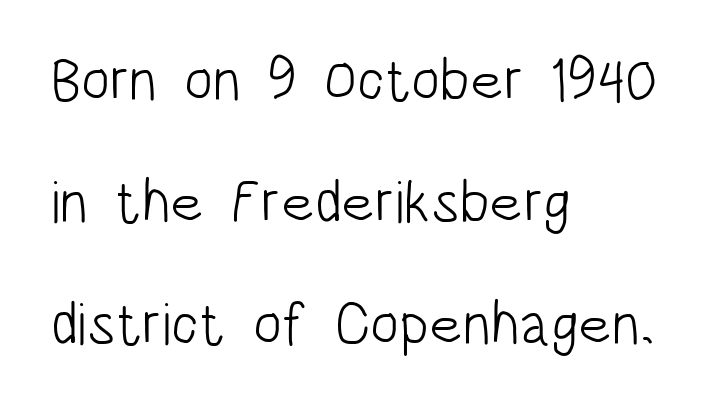
These lines stack with their left ends in a neat column. The words here are not underlined. Each letter keeps its own natural width here, so spacing adapts to shape. No extra tracking has been applied to these lines. Posture: vertical.
